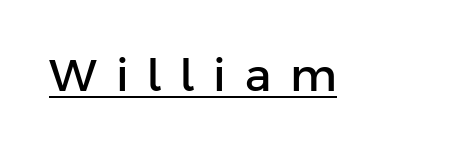
The image shows 45 px sans-serif type, upright; set unusually wide letter spacing (+0.42 em), underlined; low stroke contrast and a medium x-height.
